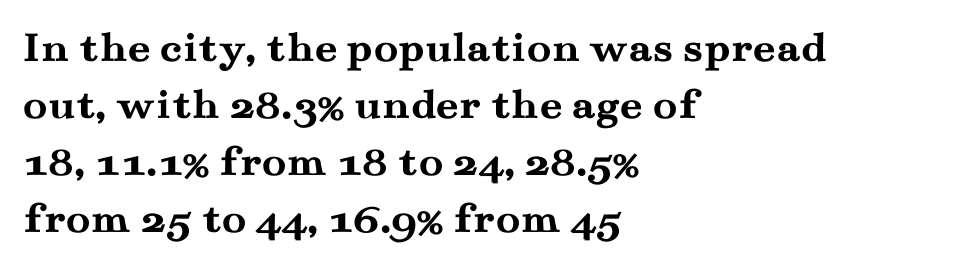
Posture: vertical. Students, observe: this is what conventionally led text looks like. The passage shown is typed in a proportional face where columns would drift. Is this a sans? No — the strokes have serifs. Alignment: flush left. The typesetting leans heavy: a genuine bold.
